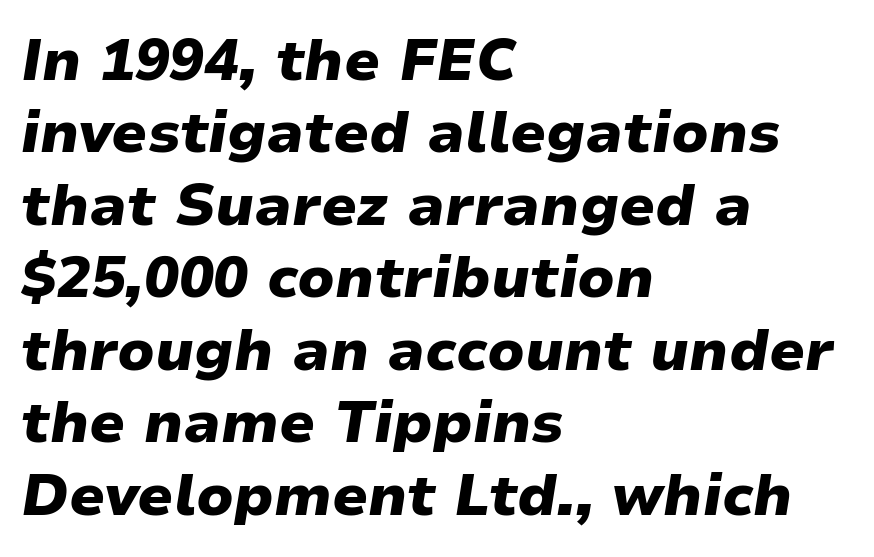
The image shows 58 px heavy type, italic (leaning right); set left-aligned, normal line spacing (1.25x), normal letter spacing, not underlined; low stroke contrast and a medium x-height.
